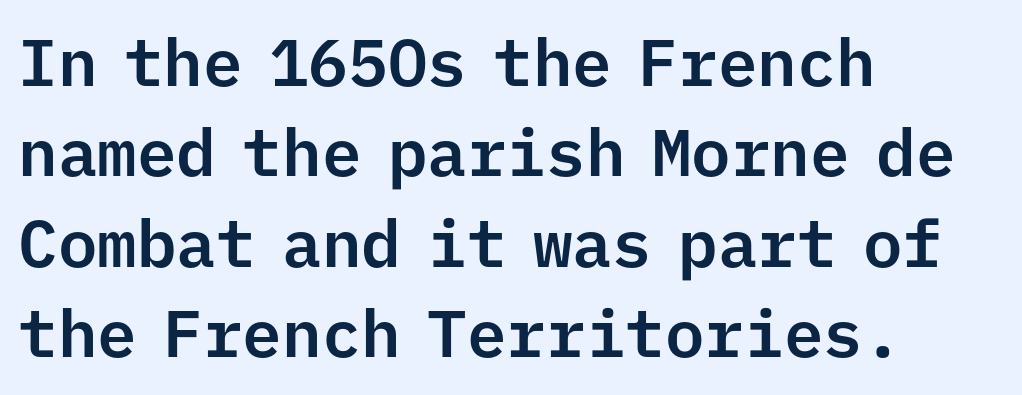
{"serif": "no", "italic": "no", "width": "normal", "stroke_contrast": "low", "x_height": "medium", "monospaced": "yes", "underline": "no", "align": "left", "line_spacing": "normal", "line_spacing_ratio": 1.37, "letter_spacing": "normal", "letter_spacing_em": 0.0, "glyph_px": 66}
